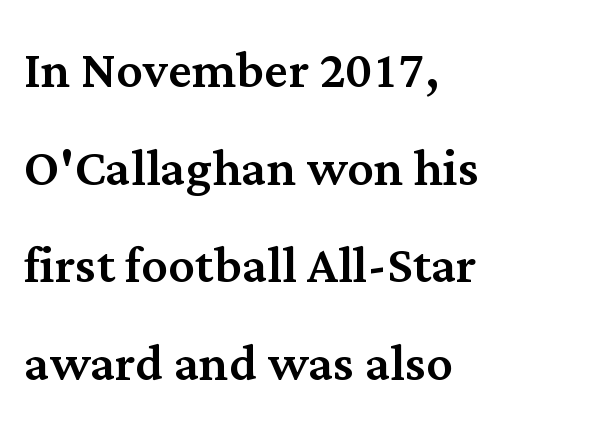
Q: Is the text italic (slanted)? A: No, it is upright.
Q: Is the typeface a serif or a sans-serif typeface? A: Serif.
Q: Is the text underlined? A: No.
Q: How is the paragraph aligned? A: Left-aligned.
Q: Is the spacing between letters normal or unusually wide? A: Normal.
Q: Is the spacing between lines tight, normal or loose? A: Normal.
Q: Width (condensed, normal, or wide)? A: Normal.
Q: Stroke contrast? A: Medium.
Q: x-height? A: Medium.
Q: Monospaced? A: No.
